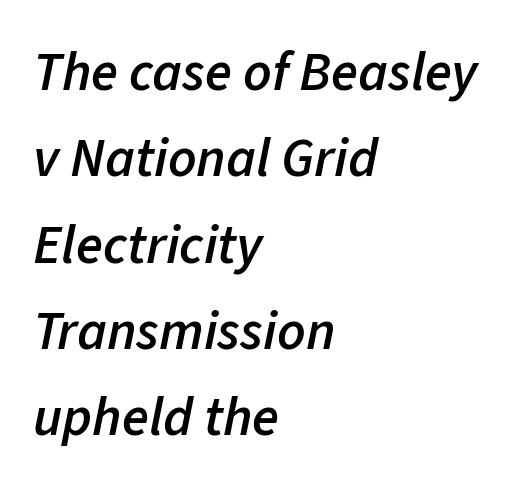
Q: Is the text bold? A: Semi-bold.
Q: Is the text italic (slanted)? A: Yes, it leans right by about 11 degrees.
Q: Is the text underlined? A: No.
Q: How is the paragraph aligned? A: Left-aligned.
Q: Is the spacing between letters normal or unusually wide? A: Normal.
Q: Is the spacing between lines tight, normal or loose? A: Normal.
Q: Width (condensed, normal, or wide)? A: Normal.
Q: Stroke contrast? A: Low.
Q: x-height? A: Medium.
Q: Monospaced? A: No.
